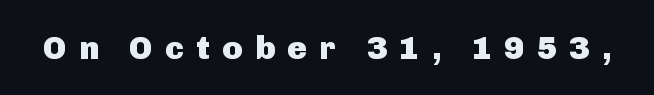
{"serif": "no", "italic": "no", "bold": "yes", "weight": "heavy", "width": "normal", "stroke_contrast": "low", "x_height": "medium", "monospaced": "no", "underline": "no", "letter_spacing": "wide", "letter_spacing_em": 0.37, "glyph_px": 33}
